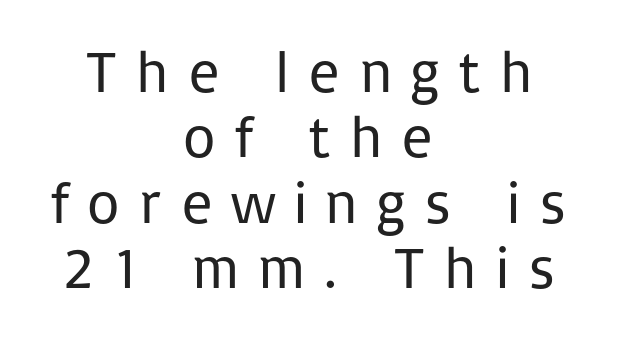
Q: Is the text bold? A: No.
Q: Is the text italic (slanted)? A: No, it is upright.
Q: Is the typeface a serif or a sans-serif typeface? A: Sans-serif.
Q: Is the text underlined? A: No.
Q: How is the paragraph aligned? A: Centered.
Q: Is the spacing between letters normal or unusually wide? A: Unusually wide.
Q: Is the spacing between lines tight, normal or loose? A: Tight.
Q: Width (condensed, normal, or wide)? A: Normal.
Q: Stroke contrast? A: Low.
Q: x-height? A: Medium.
Q: Monospaced? A: No.
